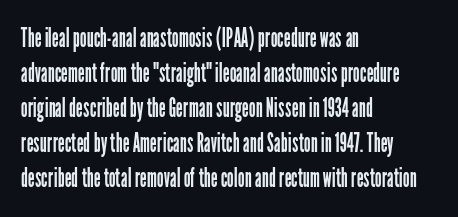
{"italic": "no", "bold": "no", "underline": "no", "align": "left", "line_spacing": "normal", "line_spacing_ratio": 1.3, "letter_spacing": "normal", "letter_spacing_em": 0.0, "glyph_px": 27}
